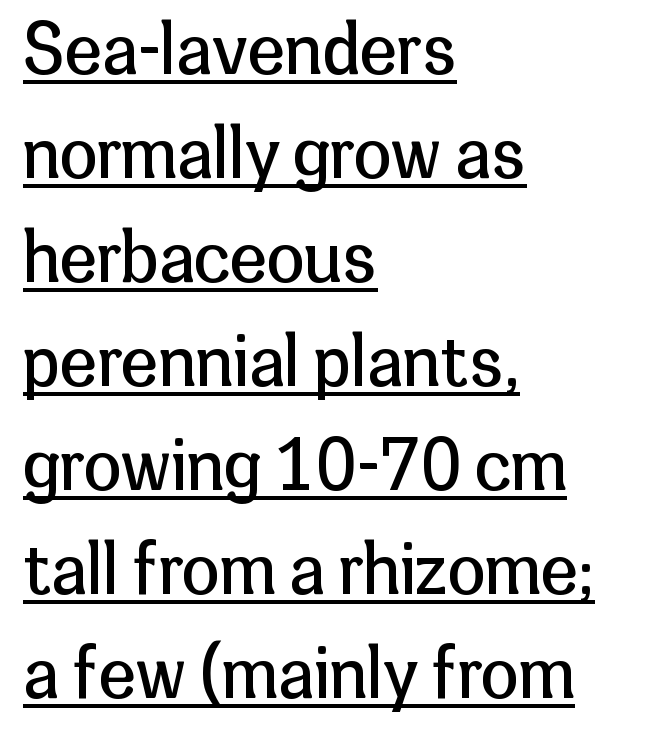
The image shows 68 px regular-weight sans-serif type, upright; set left-aligned, normal line spacing (1.53x), normal letter spacing, underlined; low stroke contrast and a medium x-height.
